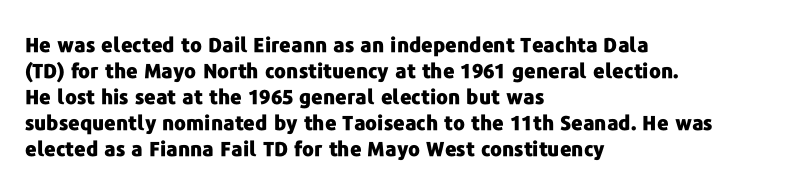
Q: Is the text bold? A: Yes.
Q: Is the text italic (slanted)? A: No, it is upright.
Q: Is the text underlined? A: No.
Q: How is the paragraph aligned? A: Left-aligned.
Q: Is the spacing between letters normal or unusually wide? A: Normal.
Q: Is the spacing between lines tight, normal or loose? A: Normal.
